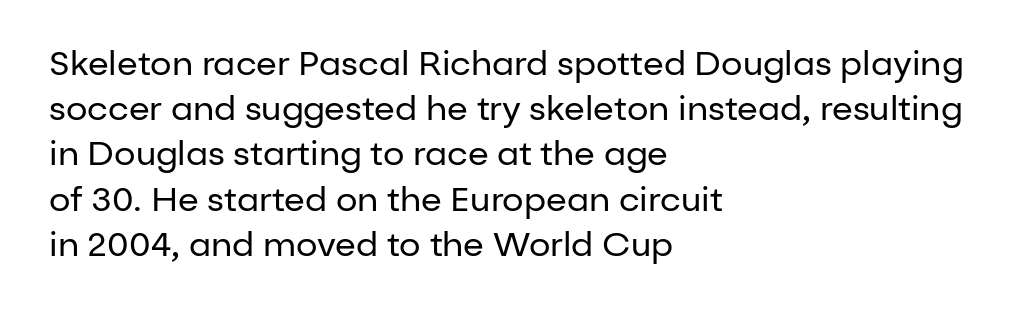
Q: Is the text bold? A: No.
Q: Is the text italic (slanted)? A: No, it is upright.
Q: Is the typeface a serif or a sans-serif typeface? A: Sans-serif.
Q: Is the text underlined? A: No.
Q: How is the paragraph aligned? A: Left-aligned.
Q: Is the spacing between letters normal or unusually wide? A: Normal.
Q: Is the spacing between lines tight, normal or loose? A: Normal.
Q: Width (condensed, normal, or wide)? A: Normal.
Q: Stroke contrast? A: Low.
Q: x-height? A: Medium.
Q: Monospaced? A: No.
